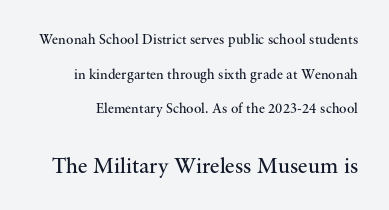
Q: Is the text bold? A: No.
Q: Is the text italic (slanted)? A: No, it is upright.
Q: Is the text underlined? A: No.
Q: Is the spacing between letters normal or unusually wide? A: Normal.
Q: Is the spacing between lines tight, normal or loose? A: Loose.
Q: Which block of text is set in a larger size, the first (top) or the second (bottom)? A: The second (bottom) one.
